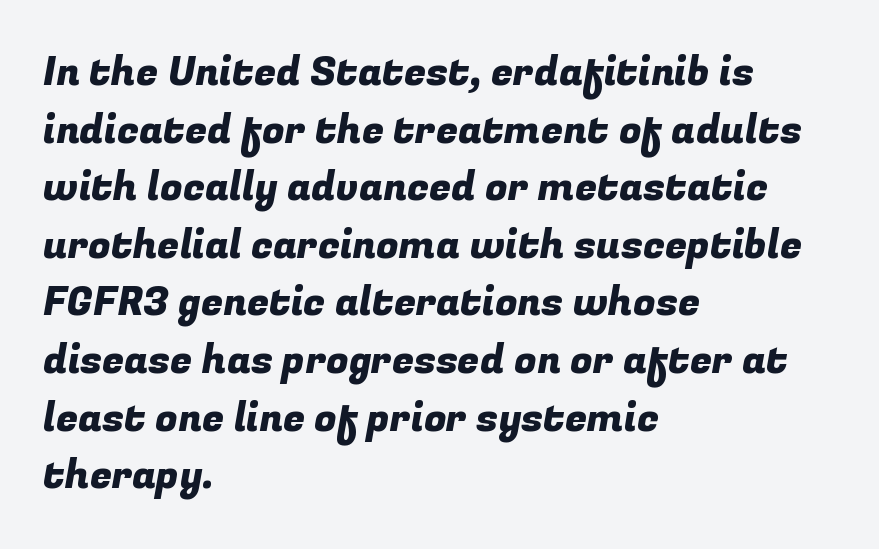
Regarding leading, the lines here are spaced in the standard way. Reading down the block, your eye returns to a fixed left position each line. The type is set solid horizontally, with unmodified tracking. You could not count columns in this text — the font is proportionally spaced. Look at the bottom of the vertical strokes: they stop flat, with no serifs. The space directly below the letters is spotless.
